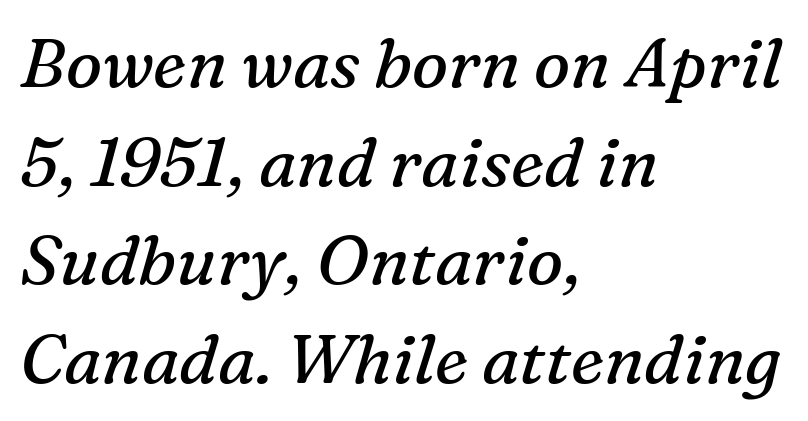
The image shows 68 px regular-weight serif type, italic (leaning right); set left-aligned, normal line spacing (1.45x), normal letter spacing, not underlined; medium stroke contrast and a medium x-height.
